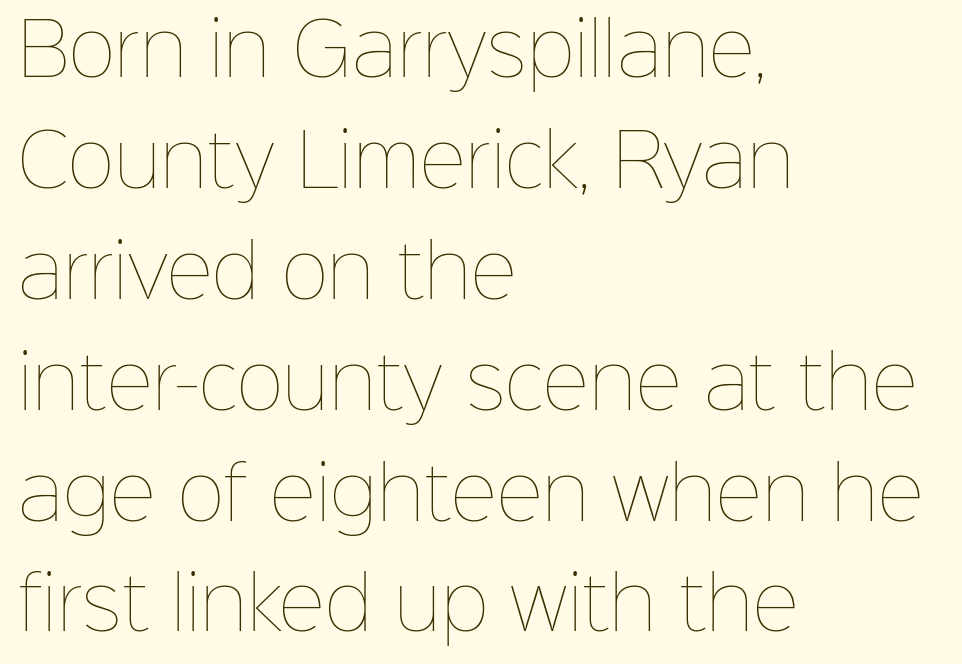
Q: Is the text bold? A: No.
Q: Is the text italic (slanted)? A: No, it is upright.
Q: Is the text underlined? A: No.
Q: How is the paragraph aligned? A: Left-aligned.
Q: Is the spacing between letters normal or unusually wide? A: Normal.
Q: Is the spacing between lines tight, normal or loose? A: Normal.
Q: Width (condensed, normal, or wide)? A: Normal.
Q: Stroke contrast? A: Low.
Q: x-height? A: Medium.
Q: Monospaced? A: No.
